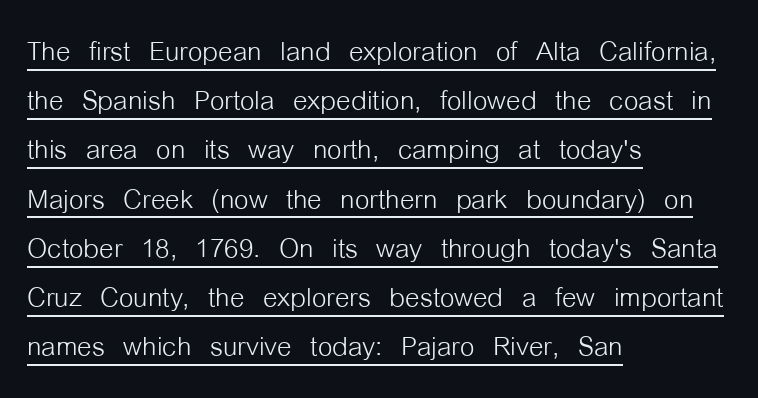
Q: Is the text bold? A: No.
Q: Is the text italic (slanted)? A: No, it is upright.
Q: Is the typeface a serif or a sans-serif typeface? A: Sans-serif.
Q: Is the text underlined? A: Yes.
Q: How is the paragraph aligned? A: Left-aligned.
Q: Is the spacing between letters normal or unusually wide? A: Normal.
Q: Is the spacing between lines tight, normal or loose? A: Normal.
Q: Width (condensed, normal, or wide)? A: Condensed.
Q: Stroke contrast? A: Low.
Q: x-height? A: Medium.
Q: Monospaced? A: No.
